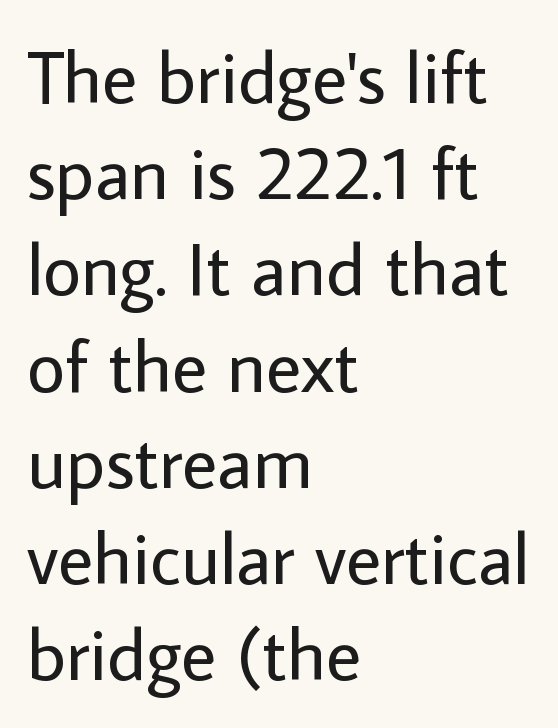
The image shows 74 px regular-weight sans-serif type, upright; set left-aligned, normal line spacing (1.3x), normal letter spacing, not underlined; low stroke contrast and a medium x-height.
